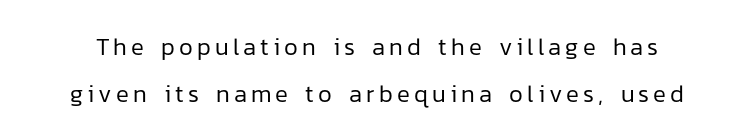
{"italic": "no", "bold": "no", "underline": "no", "line_spacing": "loose", "line_spacing_ratio": 1.95, "glyph_px": 24}
